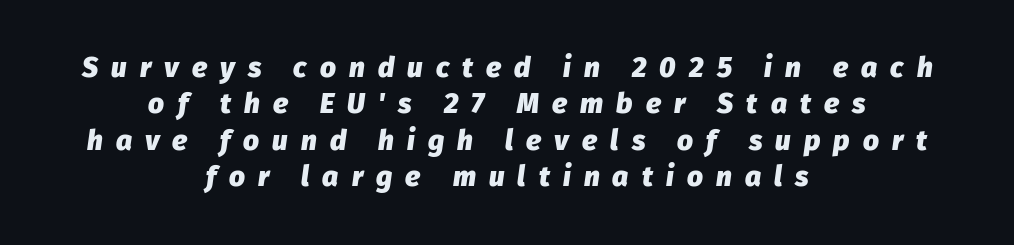
The passage shown is typed in a proportional face where columns would drift. Rendered with sloped, italic letterforms. Type without underlining. These lines carry a lot of weight — the face is fully bold.
